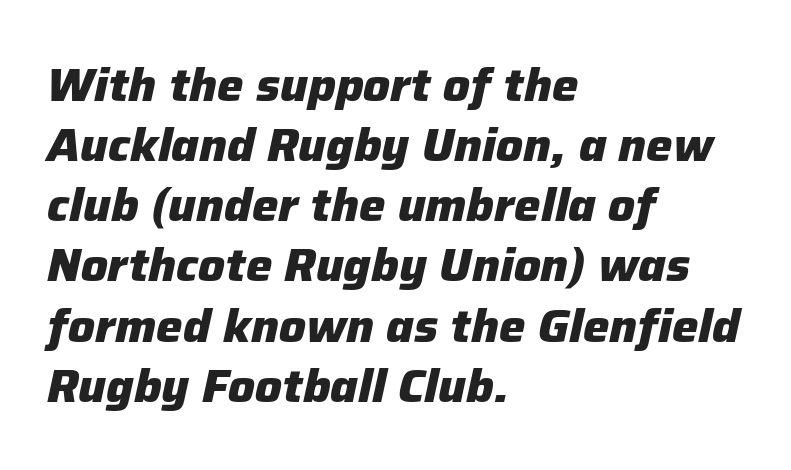
Q: Is the text bold? A: Yes.
Q: Is the text italic (slanted)? A: Yes, it leans right by about 12 degrees.
Q: Is the text underlined? A: No.
Q: How is the paragraph aligned? A: Left-aligned.
Q: Is the spacing between letters normal or unusually wide? A: Normal.
Q: Is the spacing between lines tight, normal or loose? A: Normal.
Q: Width (condensed, normal, or wide)? A: Normal.
Q: Stroke contrast? A: Low.
Q: x-height? A: Medium.
Q: Monospaced? A: No.
